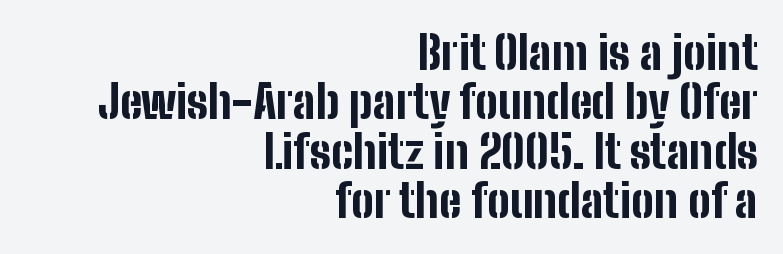
Honestly, the letter spacing is just normal — you wouldn't notice it. Look at the stroke-to-counter ratio: heavy, a bold. The passage shown is typed in a proportional face where columns would drift. Does the type have serifs? No, each stem ends abruptly.
